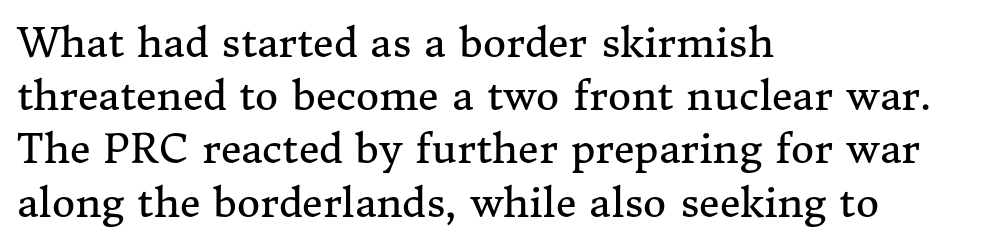
{"serif": "yes", "italic": "no", "bold": "no", "weight": "regular", "width": "normal", "stroke_contrast": "medium", "x_height": "medium", "monospaced": "no", "underline": "no", "align": "left", "line_spacing": "normal", "line_spacing_ratio": 1.33, "letter_spacing": "normal", "letter_spacing_em": 0.0, "glyph_px": 40}
